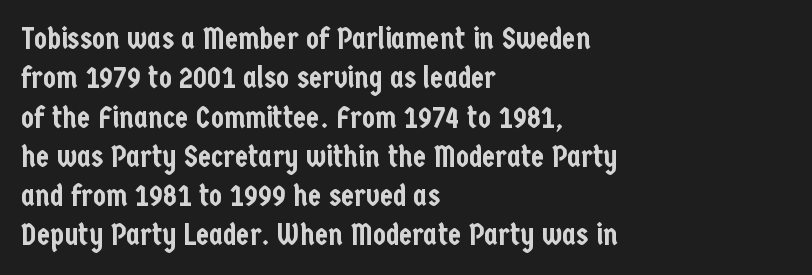
Q: Is the text italic (slanted)? A: No, it is upright.
Q: Is the typeface a serif or a sans-serif typeface? A: Sans-serif.
Q: Is the text underlined? A: No.
Q: How is the paragraph aligned? A: Left-aligned.
Q: Is the spacing between letters normal or unusually wide? A: Normal.
Q: Is the spacing between lines tight, normal or loose? A: Normal.
Q: Width (condensed, normal, or wide)? A: Condensed.
Q: Stroke contrast? A: Low.
Q: x-height? A: Medium.
Q: Monospaced? A: No.
